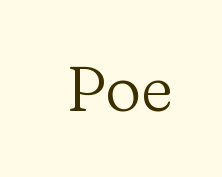
A typesetter would mark this as roman, not italic. You could not count columns in this text — the font is proportionally spaced. The passage shown has conventional tracking throughout. Is the type heavy? It reads as light-to-regular instead. Observe the serifs anchoring each vertical stroke in this sample. Rule under the text: the space is simply empty.
